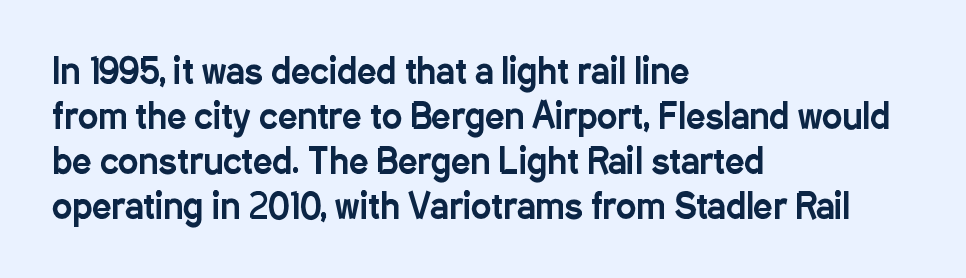
{"serif": "no", "italic": "no", "width": "condensed", "stroke_contrast": "low", "x_height": "medium", "monospaced": "no", "underline": "no", "align": "left", "line_spacing": "normal", "line_spacing_ratio": 1.32, "letter_spacing": "normal", "letter_spacing_em": 0.0, "glyph_px": 34}
